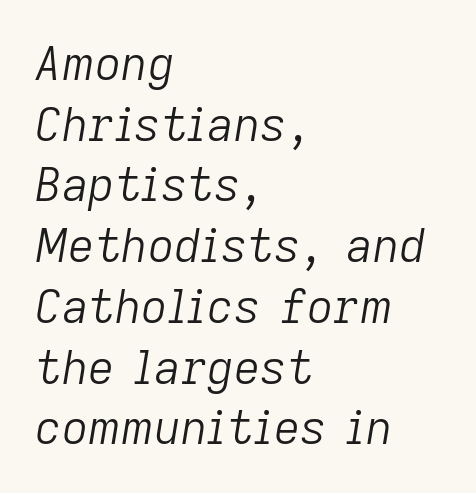
{"italic": "yes", "lean": "right", "slant_degrees": 9, "bold": "no", "weight": "light", "width": "normal", "stroke_contrast": "low", "x_height": "medium", "monospaced": "no", "underline": "no", "align": "left", "line_spacing": "normal", "line_spacing_ratio": 1.32, "letter_spacing": "normal", "letter_spacing_em": 0.0, "glyph_px": 46}
